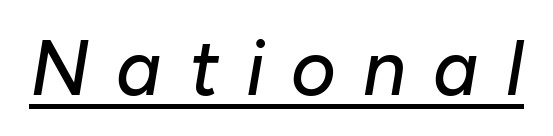
{"italic": "yes", "lean": "right", "slant_degrees": 10, "width": "normal", "stroke_contrast": "low", "x_height": "medium", "monospaced": "no", "underline": "yes", "letter_spacing": "wide", "letter_spacing_em": 0.35, "glyph_px": 77}
